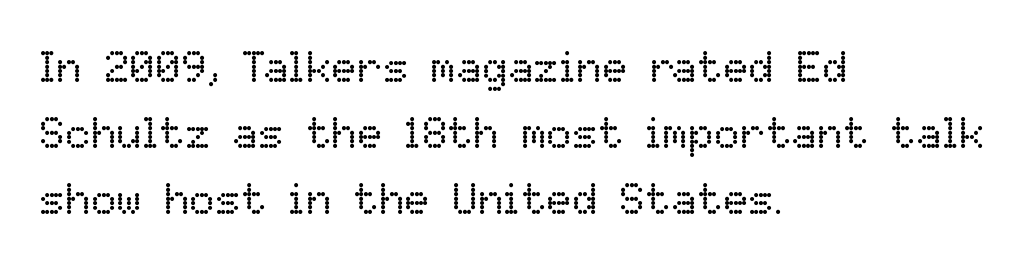
The image shows 43 px regular-weight type, upright; set left-aligned, normal line spacing (1.53x), normal letter spacing, not underlined; low stroke contrast and a medium x-height.
